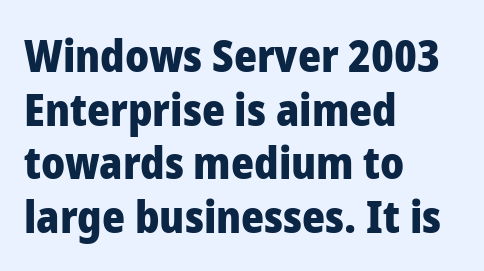
The image shows 44 px heavy sans-serif type, upright; set left-aligned, line spacing 1.22x, normal letter spacing, not underlined; low stroke contrast and a medium x-height.
